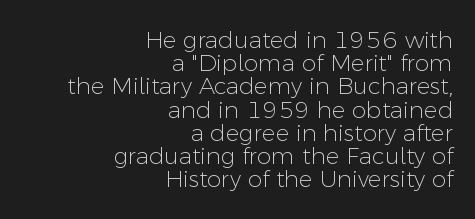
The image shows 23 px text type, upright; set right-aligned, tight line spacing (1.01x), normal letter spacing, not underlined.
